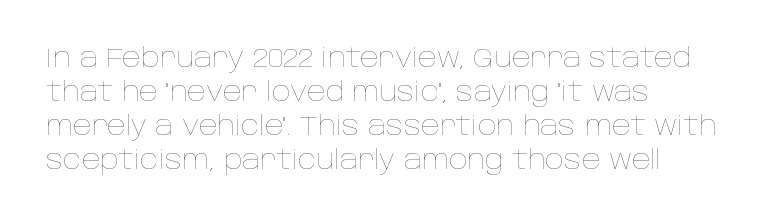
Descenders are the only things crossing below the line. All the whitespace from short lines collects on the right. Characters remain perfectly vertical along every line. The letters sit at their default tracking, neither squeezed nor spread.
